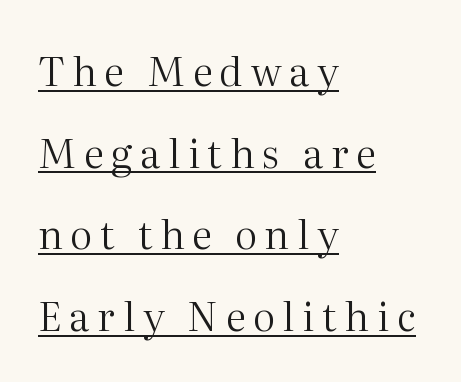
The image shows 40 px regular-weight serif type, upright; set left-aligned, loose line spacing (2.04x), underlined; medium stroke contrast and a medium x-height.
